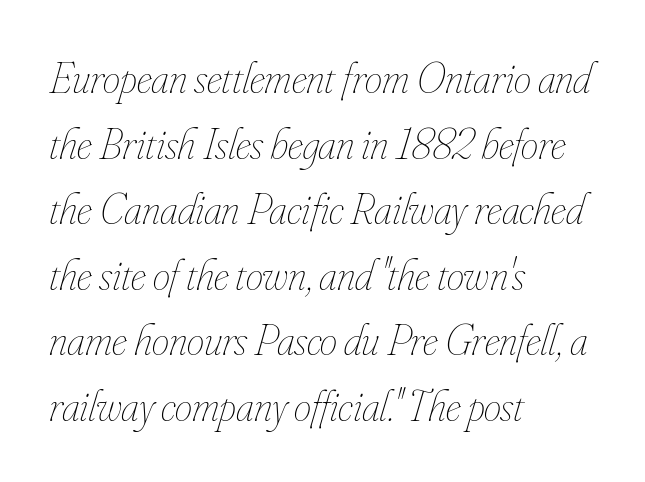
{"italic": "yes", "lean": "right", "slant_degrees": 16, "bold": "no", "weight": "thin", "width": "condensed", "stroke_contrast": "low", "x_height": "small", "monospaced": "no", "underline": "no", "align": "left", "line_spacing": "normal", "line_spacing_ratio": 1.49, "letter_spacing": "normal", "letter_spacing_em": 0.0, "glyph_px": 44}
